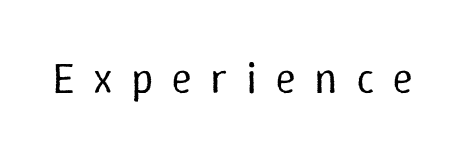
Do the letters lean? They stand straight. Weight: in the light-to-regular range. Only glyphs here, with clear space below each row. Varying glyph widths throughout — classic text-font behaviour.
